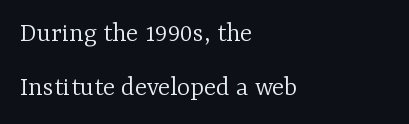
The image shows 28 px light serif type, upright; set left-aligned, loose line spacing (1.93x), normal letter spacing, not underlined; low stroke contrast and a medium x-height.
